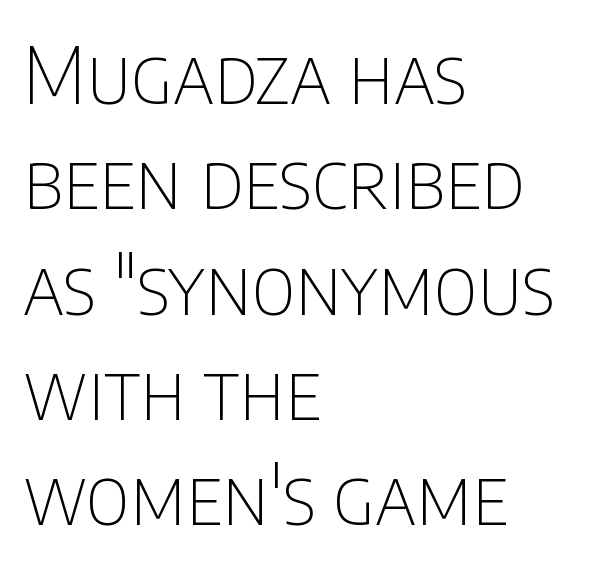
Q: Is the text bold? A: No.
Q: Is the text italic (slanted)? A: No, it is upright.
Q: Is the typeface a serif or a sans-serif typeface? A: Sans-serif.
Q: Is the text underlined? A: No.
Q: How is the paragraph aligned? A: Left-aligned.
Q: Is the spacing between letters normal or unusually wide? A: Normal.
Q: Is the spacing between lines tight, normal or loose? A: Normal.
Q: Width (condensed, normal, or wide)? A: Condensed.
Q: Stroke contrast? A: Low.
Q: x-height? A: Large.
Q: Monospaced? A: No.
